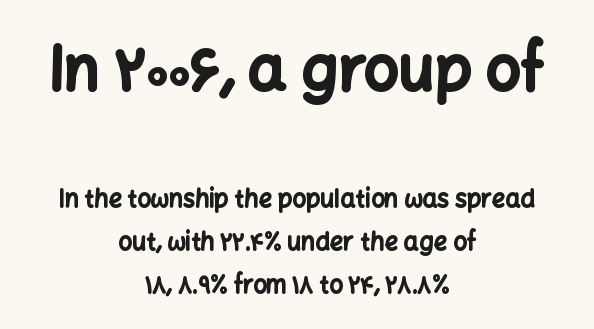
The baseline area is clear. Heavy-handed strokes throughout: this text is bold. Visually, the top section dominates because its glyphs are scaled up. Proportional: the letters do not fall into vertical columns.
